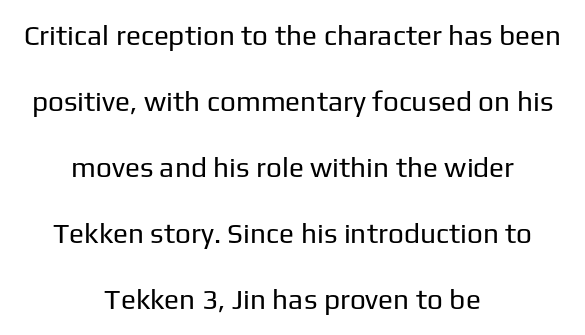
Is the stroke heavy? The answer is a plain regular-or-lighter. A clean baseline with only descenders dipping below it. Posture: upright roman. What's the leading like? Stretched, with rows far apart. The rendering keeps characters at their native spacing. You can tell from the bare stems that sans-serif type was used.
